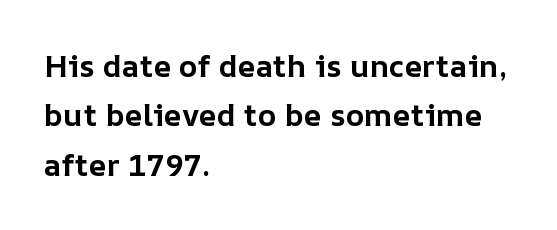
The image shows 31 px bold type, upright; set left-aligned, normal line spacing (1.59x), normal letter spacing, not underlined; low stroke contrast and a medium x-height.
